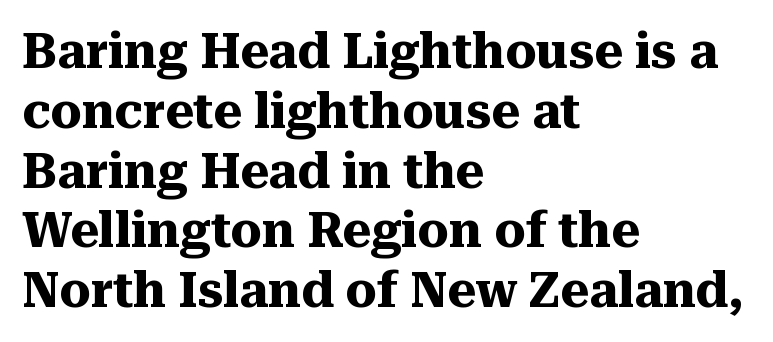
Does extra space separate the letters? No, they use regular spacing. Its strokes are broad and dark, the hallmark of bold type. In terms of posture, this sample is upright. Spacing verdict: proportional, widths tailored to each character. Words float on clear page, feet unadorned.
